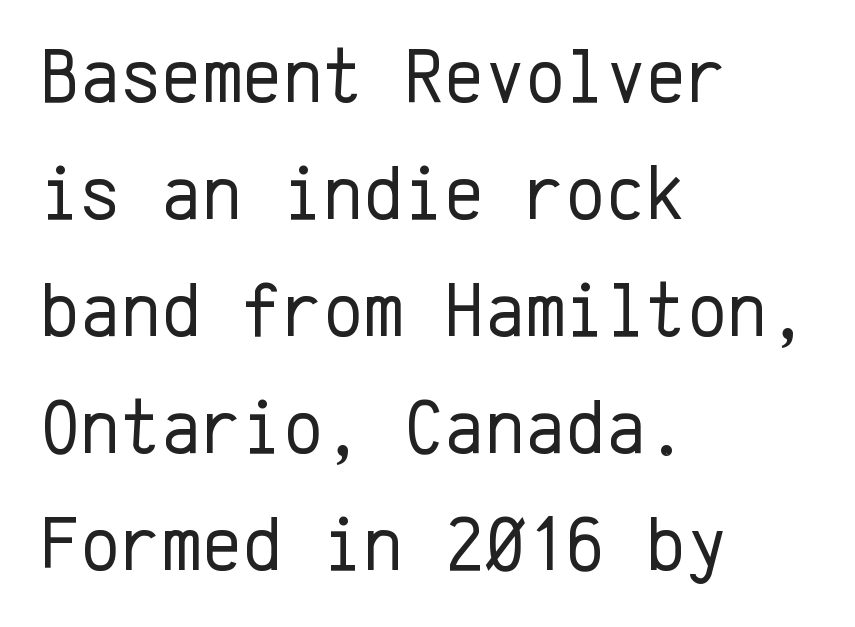
{"serif": "no", "italic": "no", "bold": "no", "weight": "regular", "width": "normal", "stroke_contrast": "low", "x_height": "medium", "monospaced": "yes", "underline": "no", "align": "left", "line_spacing": "normal", "line_spacing_ratio": 1.52, "letter_spacing": "normal", "letter_spacing_em": 0.0, "glyph_px": 77}
